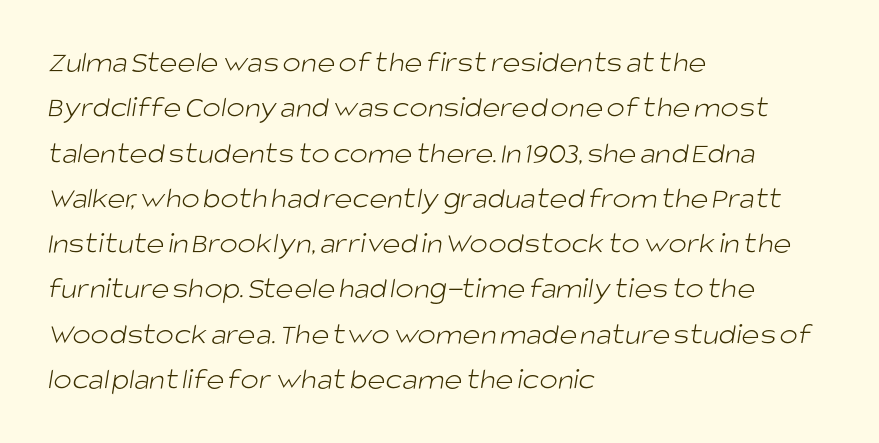
Q: Is the text bold? A: No.
Q: Is the typeface a serif or a sans-serif typeface? A: Sans-serif.
Q: Is the text underlined? A: No.
Q: How is the paragraph aligned? A: Left-aligned.
Q: Is the spacing between letters normal or unusually wide? A: Normal.
Q: Is the spacing between lines tight, normal or loose? A: Normal.
Q: Width (condensed, normal, or wide)? A: Normal.
Q: Stroke contrast? A: Low.
Q: x-height? A: Large.
Q: Monospaced? A: No.
